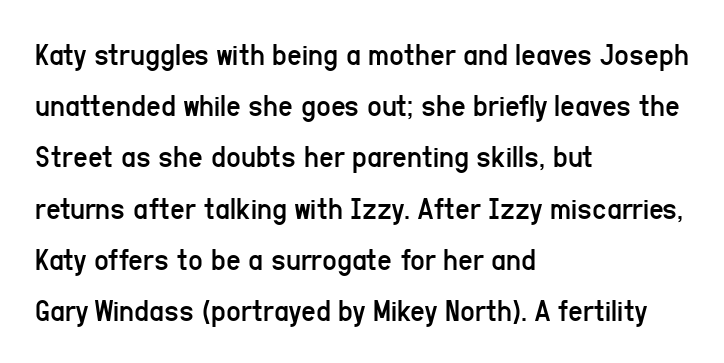
Q: Is the text bold? A: No.
Q: Is the text italic (slanted)? A: No, it is upright.
Q: Is the typeface a serif or a sans-serif typeface? A: Sans-serif.
Q: Is the text underlined? A: No.
Q: How is the paragraph aligned? A: Left-aligned.
Q: Is the spacing between letters normal or unusually wide? A: Normal.
Q: Is the spacing between lines tight, normal or loose? A: Normal.
Q: Width (condensed, normal, or wide)? A: Condensed.
Q: Stroke contrast? A: Low.
Q: x-height? A: Medium.
Q: Monospaced? A: No.
